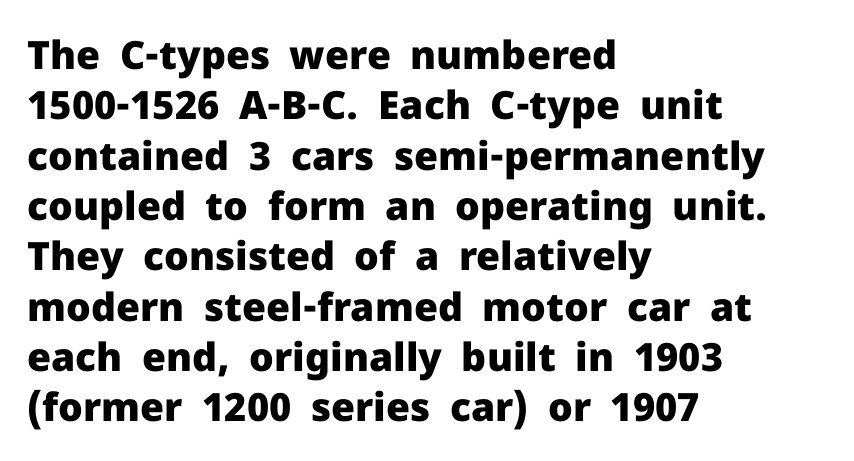
The image shows 39 px heavy sans-serif type, upright; set left-aligned, normal line spacing (1.29x), normal letter spacing, not underlined; low stroke contrast and a medium x-height.
